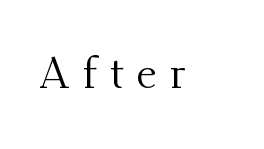
The image shows 44 px regular-weight serif type, upright; set unusually wide letter spacing (+0.29 em), not underlined; medium stroke contrast and a small x-height.
